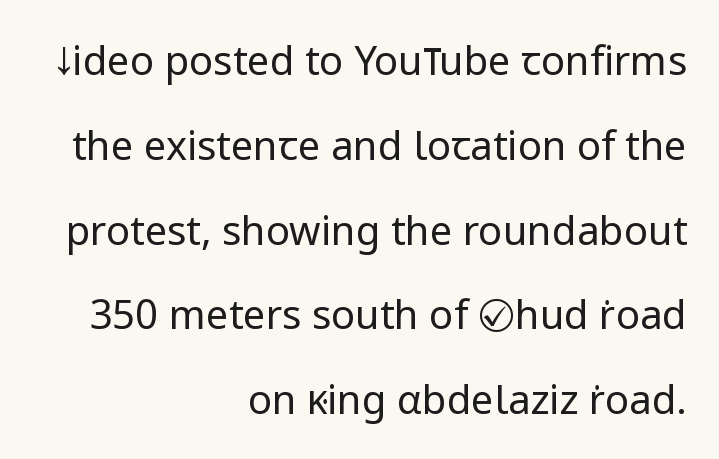
Nobody touched the tracking dial on this one. Leftover space on each line is placed entirely before the opening word. Observe the absence of serifs on each vertical stroke in this sample. The face looks like a standard text weight, possibly lighter. The face used here is proportionally spaced, like ordinary book or web type.
